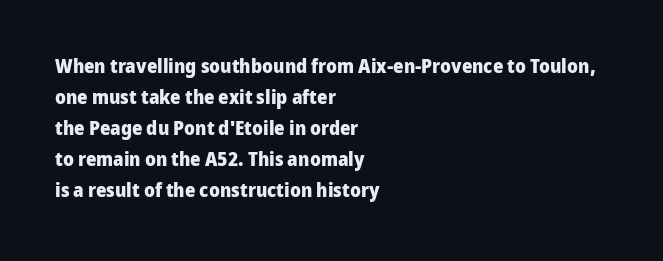
The image shows 20 px bold type, upright; set left-aligned, normal line spacing (1.55x), normal letter spacing, not underlined.
